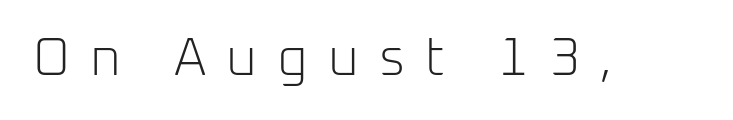
I'd call this a sans setting — the letters go barefoot. Tracking value appears strongly positive — letters spread wide. Characters remain perfectly vertical along every line. The passage shown is typed in a proportional face where columns would drift. Weight: regular or lighter.
